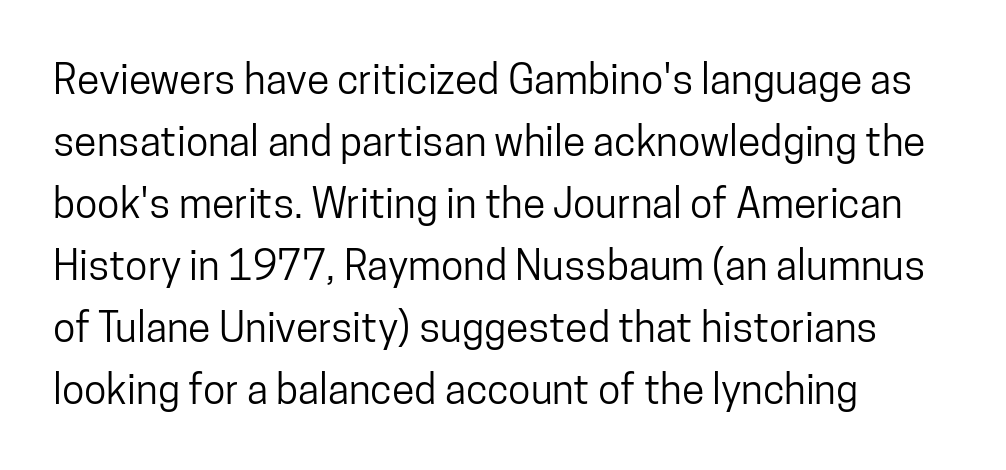
Q: Is the text italic (slanted)? A: No, it is upright.
Q: Is the typeface a serif or a sans-serif typeface? A: Sans-serif.
Q: Is the text underlined? A: No.
Q: How is the paragraph aligned? A: Left-aligned.
Q: Is the spacing between letters normal or unusually wide? A: Normal.
Q: Is the spacing between lines tight, normal or loose? A: Normal.
Q: Width (condensed, normal, or wide)? A: Condensed.
Q: Stroke contrast? A: Low.
Q: x-height? A: Medium.
Q: Monospaced? A: No.
